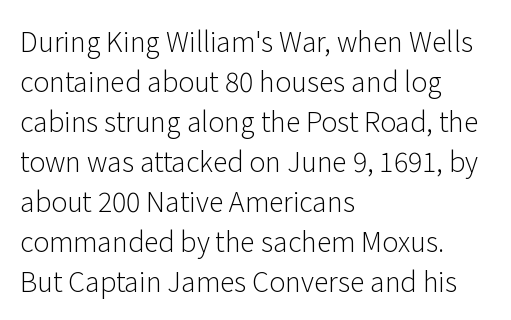
Q: Is the text bold? A: No.
Q: Is the text italic (slanted)? A: No, it is upright.
Q: Is the text underlined? A: No.
Q: How is the paragraph aligned? A: Left-aligned.
Q: Is the spacing between letters normal or unusually wide? A: Normal.
Q: Is the spacing between lines tight, normal or loose? A: Normal.
